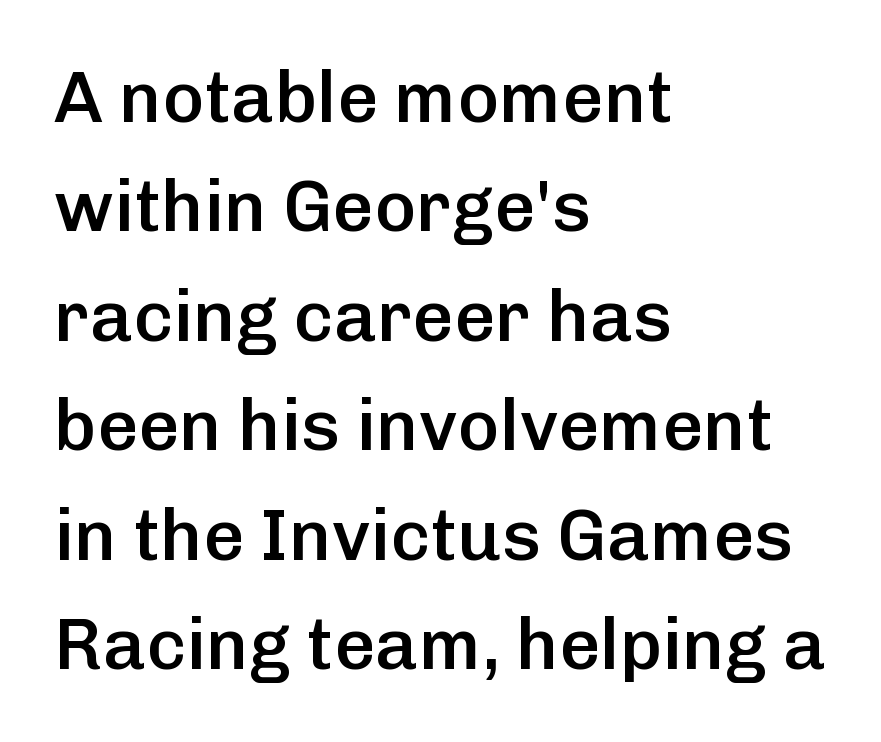
The image shows 72 px semibold sans-serif type, upright; set left-aligned, normal line spacing (1.52x), normal letter spacing, not underlined; low stroke contrast and a medium x-height.
